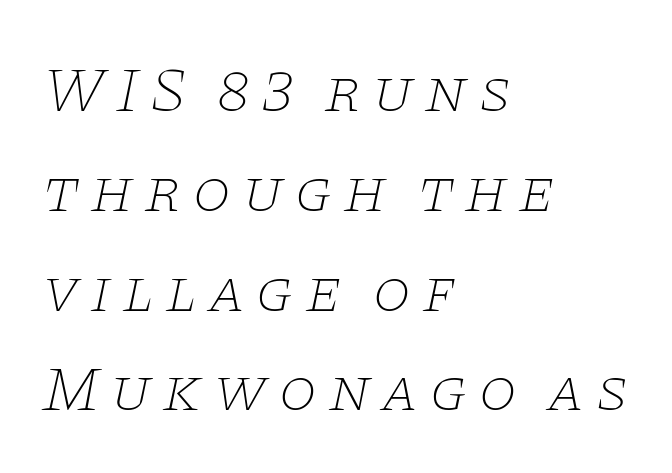
Are there feet on the stems? There are — it's a serif. Varying glyph widths throughout — classic text-font behaviour. Characters are canted at an angle relative to the baseline's perpendicular. The letterforms sit at book weight or below. Successive baselines arrive at the customary interval.
